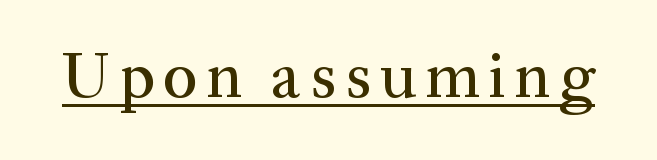
The image shows 65 px serif type, upright; set underlined; medium stroke contrast and a medium x-height.
